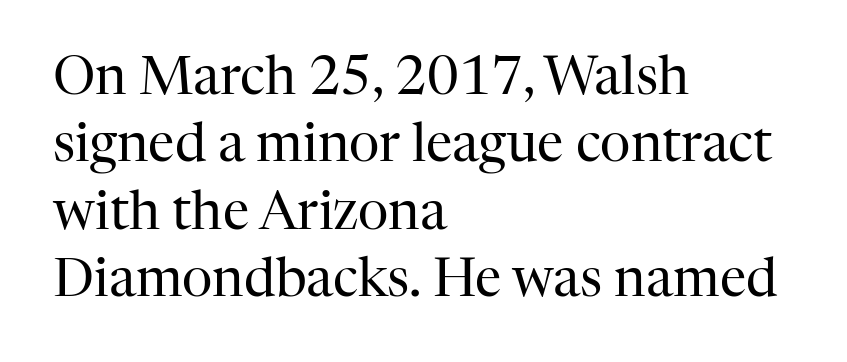
The image shows 53 px regular-weight serif type, upright; set left-aligned, normal line spacing (1.27x), normal letter spacing, not underlined; high stroke contrast and a medium x-height.
